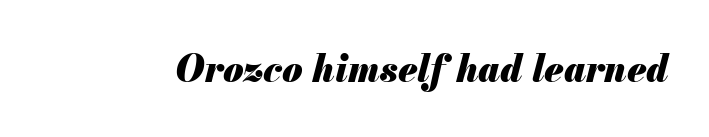
{"italic": "yes", "lean": "right", "slant_degrees": 13, "bold": "yes", "weight": "heavy", "width": "normal", "stroke_contrast": "medium", "x_height": "small", "monospaced": "no", "underline": "no", "letter_spacing": "normal", "letter_spacing_em": 0.0, "glyph_px": 37}
